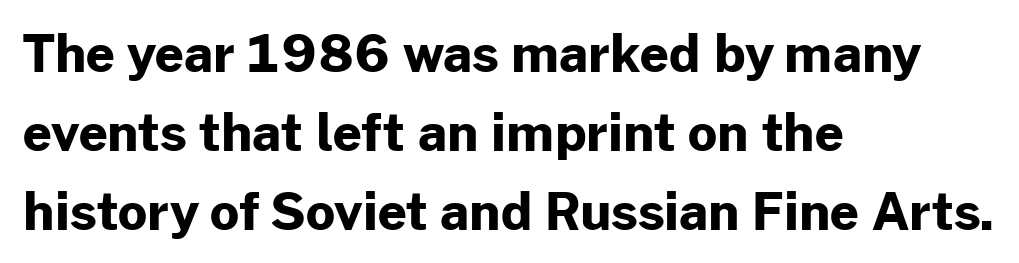
Q: Is the text bold? A: Yes.
Q: Is the text italic (slanted)? A: No, it is upright.
Q: Is the typeface a serif or a sans-serif typeface? A: Sans-serif.
Q: Is the text underlined? A: No.
Q: How is the paragraph aligned? A: Left-aligned.
Q: Is the spacing between letters normal or unusually wide? A: Normal.
Q: Is the spacing between lines tight, normal or loose? A: Normal.
Q: Width (condensed, normal, or wide)? A: Normal.
Q: Stroke contrast? A: Low.
Q: x-height? A: Medium.
Q: Monospaced? A: No.
